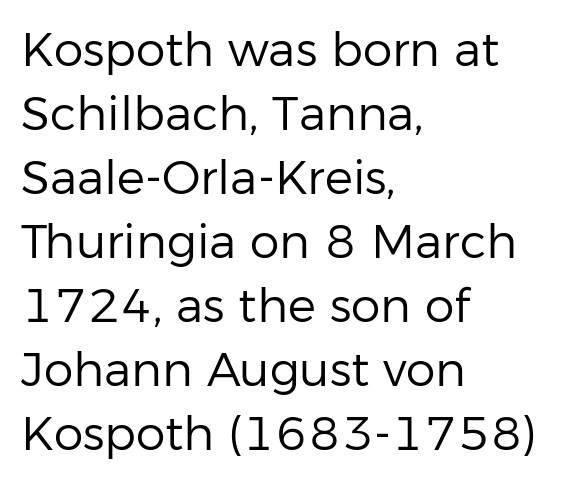
{"serif": "no", "italic": "no", "bold": "no", "weight": "regular", "width": "normal", "stroke_contrast": "low", "x_height": "medium", "monospaced": "no", "underline": "no", "align": "left", "line_spacing": "normal", "line_spacing_ratio": 1.36, "letter_spacing": "normal", "letter_spacing_em": 0.0, "glyph_px": 47}
